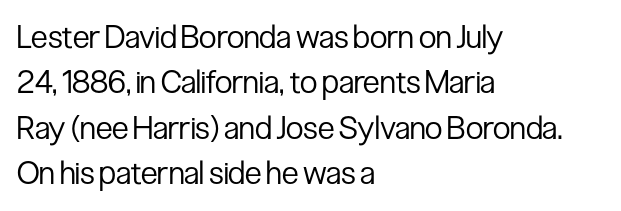
What's the leading like? Ordinary, nothing unusual. Students, note that the glyphs here touch the page at normal intervals. One-word summary of the alignment: left. Nope, not italic — everything's standing straight. The rendering uses natural spacing where letterforms have individual widths.
